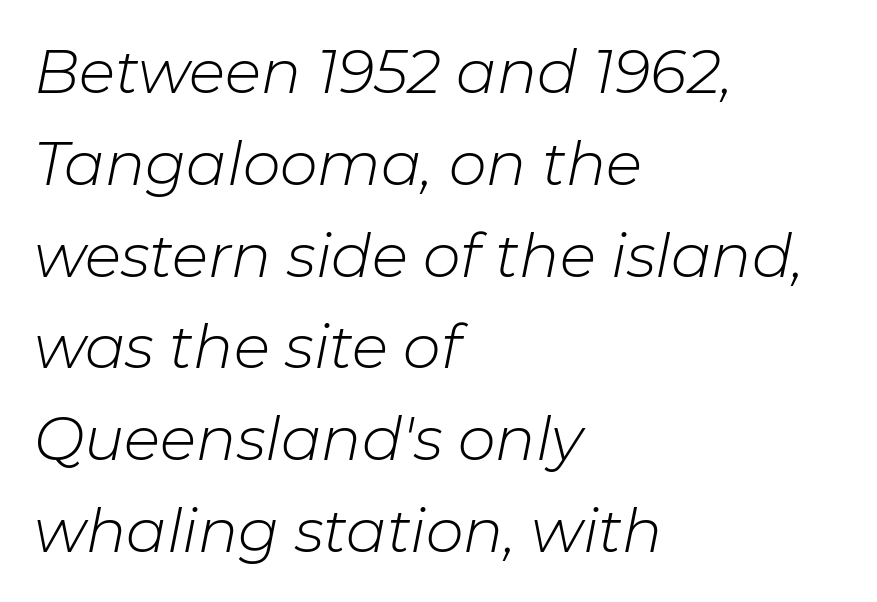
{"italic": "yes", "lean": "right", "slant_degrees": 11, "bold": "no", "weight": "light", "width": "normal", "stroke_contrast": "low", "x_height": "medium", "monospaced": "no", "underline": "no", "align": "left", "line_spacing": "normal", "line_spacing_ratio": 1.53, "letter_spacing": "normal", "letter_spacing_em": 0.0, "glyph_px": 60}
